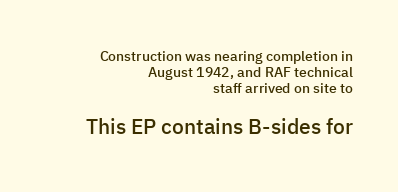
The block of text is dense from top to bottom, with scant space between rows. Rendered with straight, roman letterforms. The characters look somewhat weighty, a semibold short of true bold. The letters sit at their default tracking, neither squeezed nor spread.
